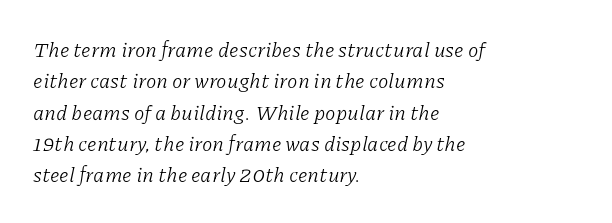
Q: Is the text bold? A: No.
Q: Is the text italic (slanted)? A: Yes, it leans right by about 11 degrees.
Q: Is the text underlined? A: No.
Q: How is the paragraph aligned? A: Left-aligned.
Q: Is the spacing between letters normal or unusually wide? A: Normal.
Q: Is the spacing between lines tight, normal or loose? A: Normal.
